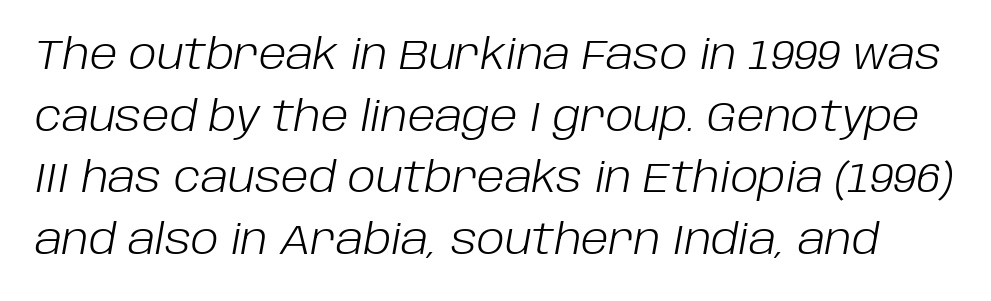
Interline gaps are of average width in this sample. The type is set solid horizontally, with unmodified tracking. Every character sits at an angle, as italics do. Underlining? Definitely not there.
